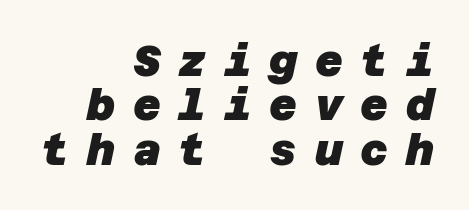
A sans-serif font was chosen for this passage. Glyph-to-glyph distance is far greater than everyday printed text. Students, observe: this is what under-led, compact text looks like. Each row of text sits above clean, open space.
